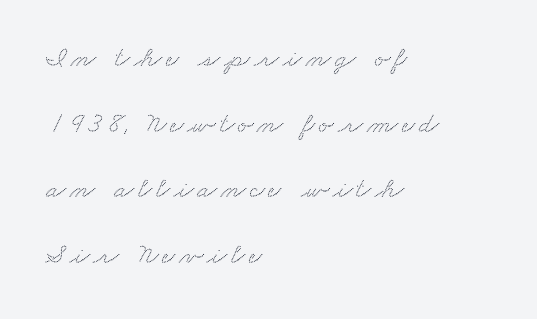
Classification — serif. Spacing verdict: proportional, widths tailored to each character. Glance below the letters and you will spot only blank space. The typesetter chose a ragged-right arrangement here. Regarding leading, the lines here are spaced well apart.
